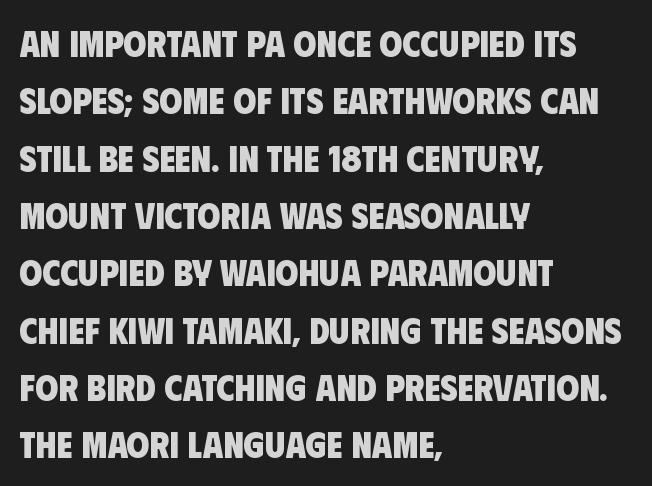
Q: Is the text bold? A: Yes.
Q: Is the typeface a serif or a sans-serif typeface? A: Sans-serif.
Q: Is the text underlined? A: No.
Q: How is the paragraph aligned? A: Left-aligned.
Q: Is the spacing between letters normal or unusually wide? A: Normal.
Q: Is the spacing between lines tight, normal or loose? A: Normal.
Q: Width (condensed, normal, or wide)? A: Condensed.
Q: Stroke contrast? A: Low.
Q: x-height? A: Large.
Q: Monospaced? A: No.
